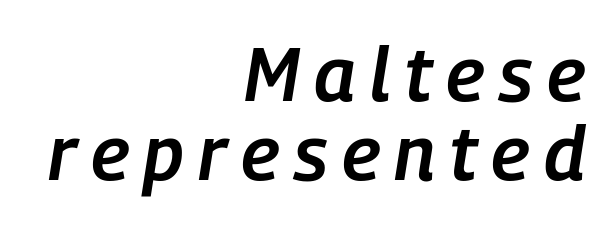
This sample has the flowing, uneven cadence of proportional lettering. Regarding leading, the lines here are crowded together. Check the space under the baseline: it is left empty. Horizontally, the lines are justified to the trailing edge only.
